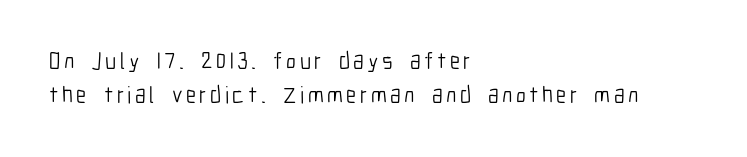
Q: Is the text bold? A: No.
Q: Is the text italic (slanted)? A: No, it is upright.
Q: Is the text underlined? A: No.
Q: How is the paragraph aligned? A: Left-aligned.
Q: Is the spacing between lines tight, normal or loose? A: Normal.
